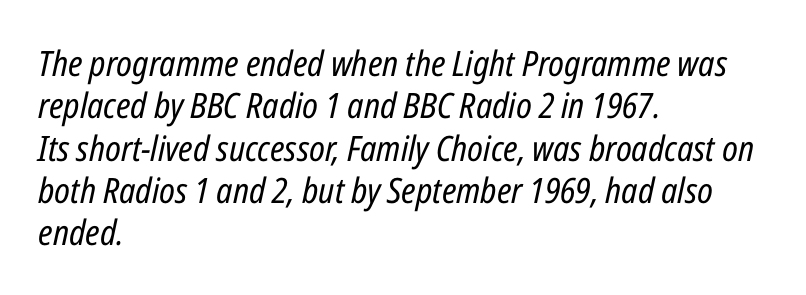
{"italic": "yes", "lean": "right", "slant_degrees": 12, "bold": "no", "weight": "regular", "width": "condensed", "stroke_contrast": "low", "x_height": "medium", "monospaced": "no", "underline": "no", "align": "left", "line_spacing_ratio": 1.21, "letter_spacing": "normal", "letter_spacing_em": 0.0, "glyph_px": 35}
